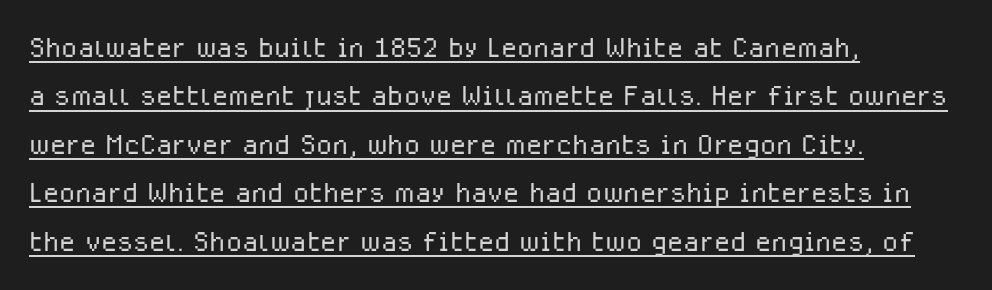
Students, note that the glyphs here touch the page at normal intervals. The type sits square on the baseline with zero lean. This rendering uses left alignment, leaving the right contour irregular. The letters advance in unequal steps, a hallmark of proportional type.
